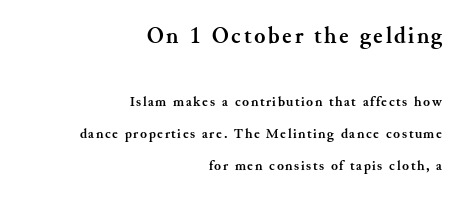
The image shows 23 px bold type, upright; set right-aligned, loose line spacing (2.26x), not underlined; the first (top) block is 1.64x larger.
